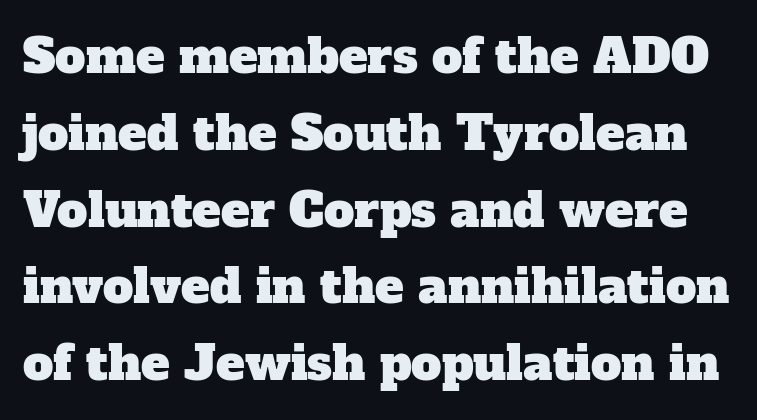
{"serif": "yes", "width": "normal", "stroke_contrast": "low", "x_height": "medium", "monospaced": "no", "underline": "no", "line_spacing": "normal", "line_spacing_ratio": 1.6, "letter_spacing": "normal", "letter_spacing_em": 0.0, "glyph_px": 48}
